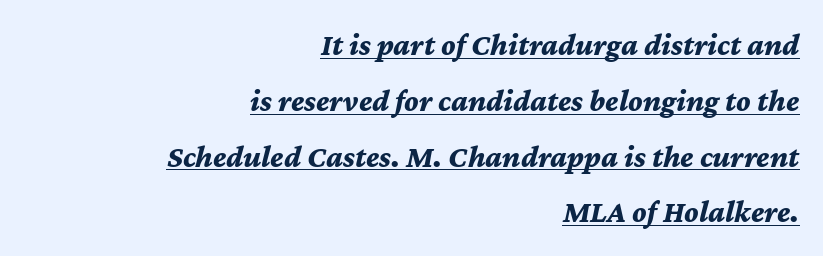
Q: Is the text bold? A: Yes.
Q: Is the text italic (slanted)? A: Yes, it leans right by about 12 degrees.
Q: Is the text underlined? A: Yes.
Q: How is the paragraph aligned? A: Right-aligned.
Q: Is the spacing between letters normal or unusually wide? A: Normal.
Q: Width (condensed, normal, or wide)? A: Normal.
Q: Stroke contrast? A: Medium.
Q: x-height? A: Medium.
Q: Monospaced? A: No.
